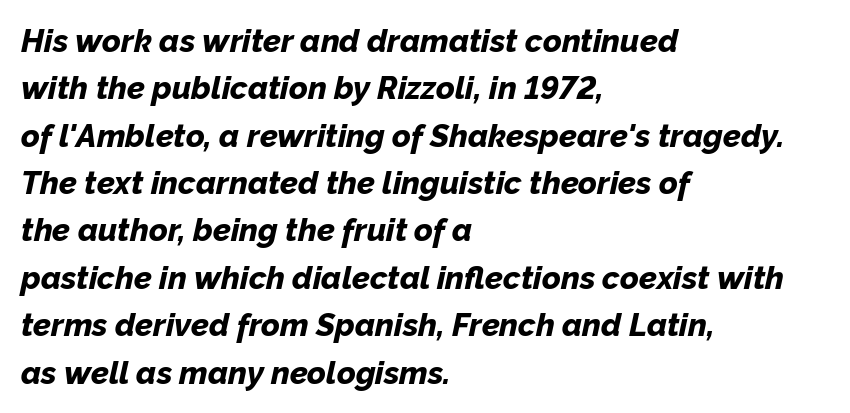
Looking at the ascenders, they clearly lean. Beneath every word, the page is bare. Note the varied advance widths — an 'i' is clearly narrower than an 'm'. Is the block centered? No — it sits flush against the left margin. In terms of leading, this rendering sits right in the middle. Characters follow at the spacing the type designer built in.
